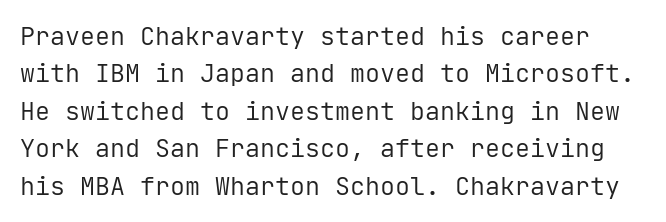
The image shows 25 px text type, upright; set normal line spacing (1.5x), normal letter spacing, not underlined.
